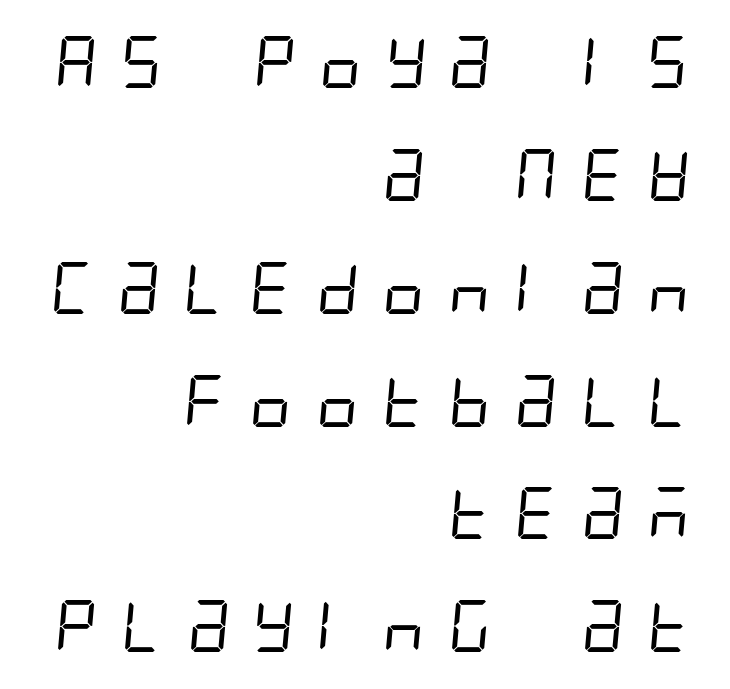
Q: Is the text bold? A: No.
Q: Is the typeface a serif or a sans-serif typeface? A: Sans-serif.
Q: Is the text underlined? A: No.
Q: How is the paragraph aligned? A: Right-aligned.
Q: Is the spacing between letters normal or unusually wide? A: Unusually wide.
Q: Is the spacing between lines tight, normal or loose? A: Loose.
Q: Width (condensed, normal, or wide)? A: Condensed.
Q: Stroke contrast? A: Low.
Q: x-height? A: Large.
